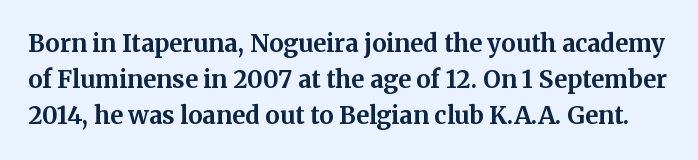
Caption: bold face, heavy strokes. This rendering features lettering with no underline. If you drew a line through each stem, it would be perfectly vertical. Honestly, the row spacing looks completely unremarkable.
